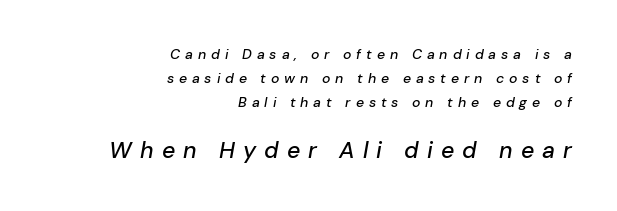
Q: Is the text italic (slanted)? A: Yes, it leans right by about 10 degrees.
Q: Is the text underlined? A: No.
Q: How is the paragraph aligned? A: Right-aligned.
Q: Is the spacing between letters normal or unusually wide? A: Unusually wide.
Q: Is the spacing between lines tight, normal or loose? A: Normal.
Q: Which block of text is set in a larger size, the first (top) or the second (bottom)? A: The second (bottom) one.
